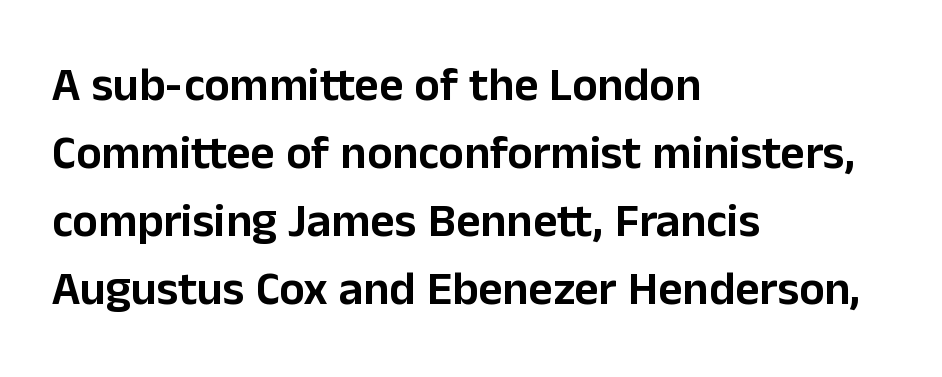
Q: Is the text italic (slanted)? A: No, it is upright.
Q: Is the typeface a serif or a sans-serif typeface? A: Sans-serif.
Q: Is the text underlined? A: No.
Q: How is the paragraph aligned? A: Left-aligned.
Q: Is the spacing between letters normal or unusually wide? A: Normal.
Q: Is the spacing between lines tight, normal or loose? A: Normal.
Q: Width (condensed, normal, or wide)? A: Normal.
Q: Stroke contrast? A: Low.
Q: x-height? A: Medium.
Q: Monospaced? A: No.
